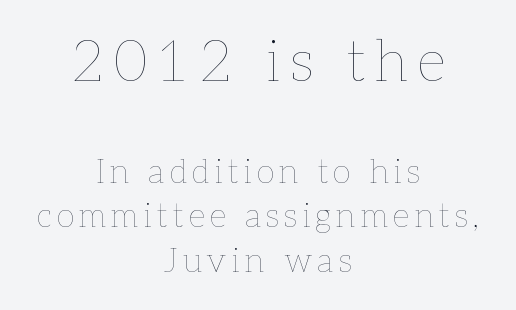
Summary of vertical rhythm: regular, with standard interline spacing. You can tell it's not italic because the verticals are truly vertical. The gap between lines stays unmarked. Think standard paragraph weight, or any step lighter than that. Which margin do the lines hug? Neither — every line sits in the middle.
